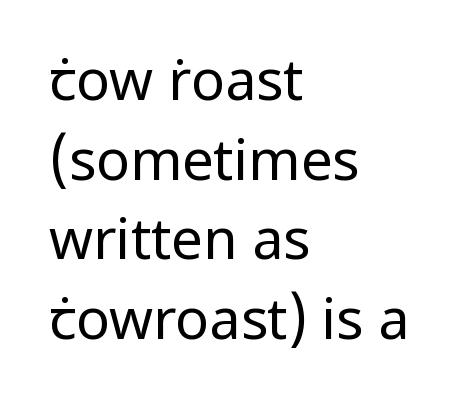
This rendering leaves character spacing at its baseline value. One glance says typical: line gaps are just what's usual. The font sits on the lighter half of the weight spectrum, regular included. The passage shown is typed in a proportional face where columns would drift. The lettering stays uniformly vertical, giving the passage a roman look.
